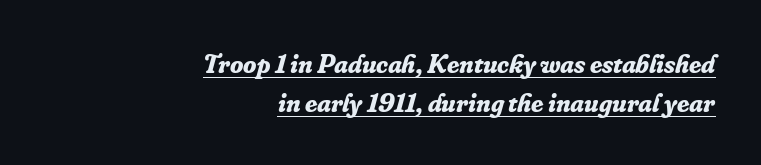
{"italic": "yes", "lean": "right", "slant_degrees": 16, "bold": "yes", "underline": "yes", "align": "right", "line_spacing": "normal", "line_spacing_ratio": 1.44, "letter_spacing": "normal", "letter_spacing_em": 0.0, "glyph_px": 27}
